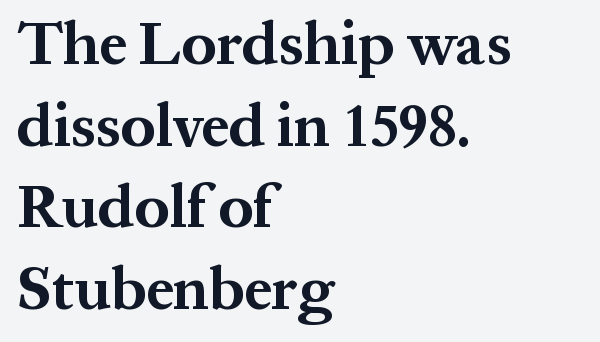
Q: Is the text bold? A: Yes.
Q: Is the text italic (slanted)? A: No, it is upright.
Q: Is the typeface a serif or a sans-serif typeface? A: Serif.
Q: Is the text underlined? A: No.
Q: How is the paragraph aligned? A: Left-aligned.
Q: Is the spacing between letters normal or unusually wide? A: Normal.
Q: Is the spacing between lines tight, normal or loose? A: Normal.
Q: Width (condensed, normal, or wide)? A: Normal.
Q: Stroke contrast? A: Medium.
Q: x-height? A: Medium.
Q: Monospaced? A: No.
